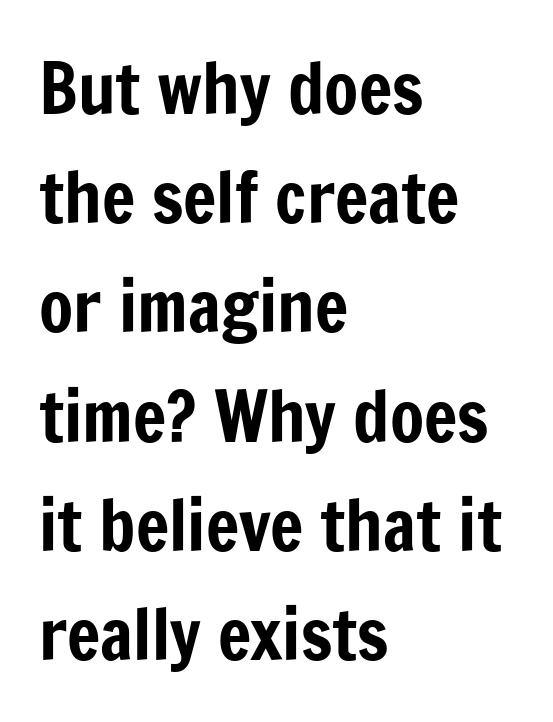
The image shows 70 px condensed sans-serif type, upright; set left-aligned, normal line spacing (1.56x), normal letter spacing, not underlined; low stroke contrast and a medium x-height.
